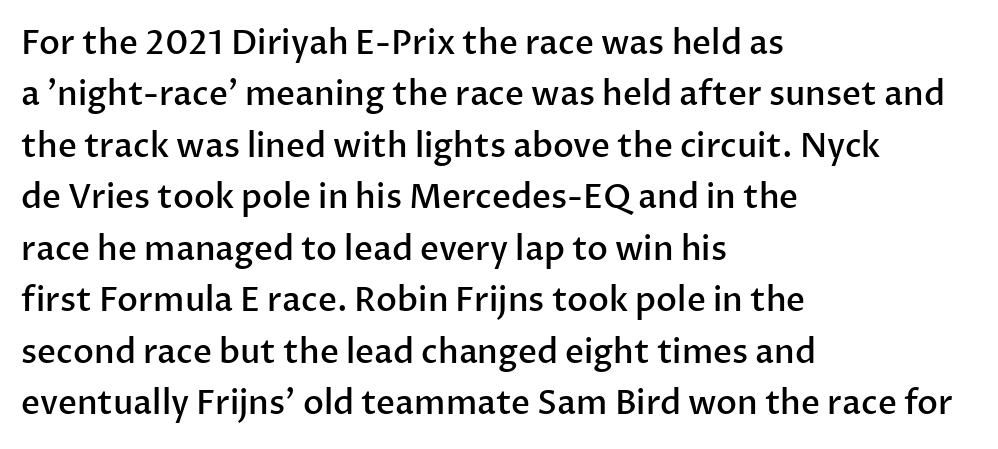
Standard letterfit; no display-style spreading of the glyphs. You can tell from the bare stems that sans-serif type was used. Is the type bold? Partly — it's a semibold, heavier than regular but not fully bold. Each line starts at the same left margin while the right side varies.
